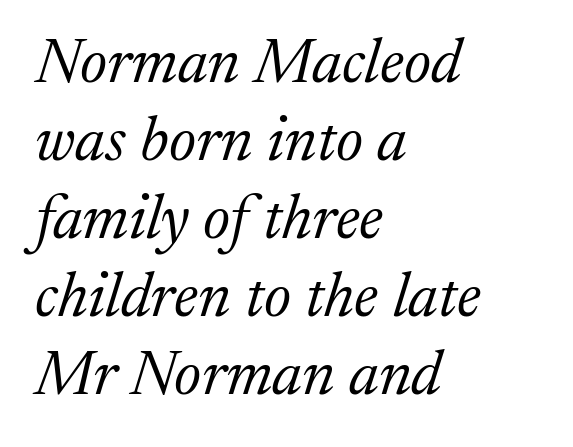
Q: Is the text bold? A: No.
Q: Is the text italic (slanted)? A: Yes, it leans right by about 17 degrees.
Q: Is the typeface a serif or a sans-serif typeface? A: Serif.
Q: Is the text underlined? A: No.
Q: How is the paragraph aligned? A: Left-aligned.
Q: Is the spacing between letters normal or unusually wide? A: Normal.
Q: Width (condensed, normal, or wide)? A: Normal.
Q: Stroke contrast? A: Medium.
Q: x-height? A: Medium.
Q: Monospaced? A: No.
